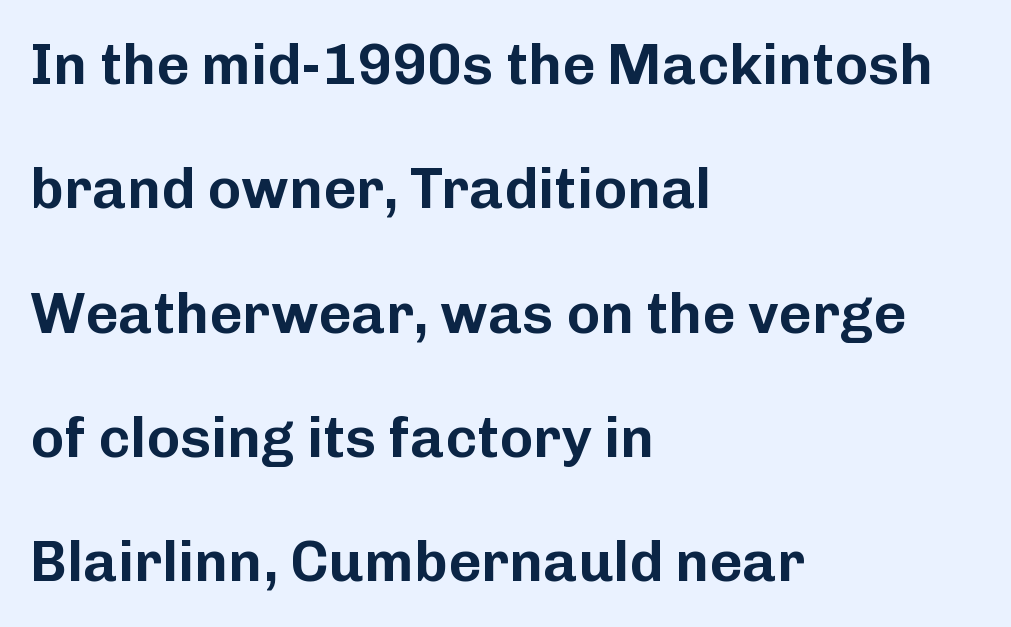
Proportional: the letters do not fall into vertical columns. You could fit nearly another row in the gap between these rows. A roman cut, with each character standing at attention. Nothing sits at the stroke ends, so this counts as sans-serif. Here the glyphs are tracked normally, forming tight word shapes.
